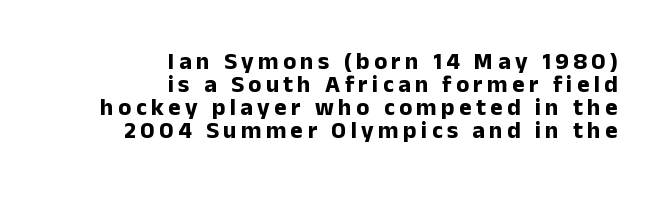
{"italic": "no", "bold": "yes", "underline": "no", "align": "right", "line_spacing": "tight", "line_spacing_ratio": 0.96, "glyph_px": 24}
